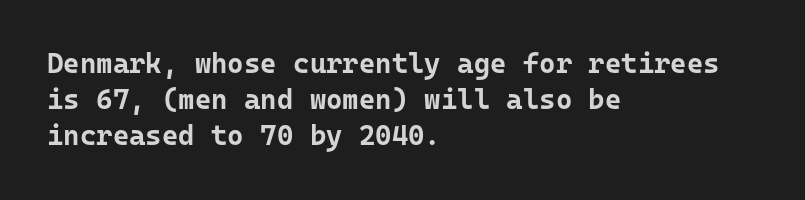
Q: Is the text bold? A: Yes.
Q: Is the text italic (slanted)? A: No, it is upright.
Q: Is the typeface a serif or a sans-serif typeface? A: Sans-serif.
Q: Is the text underlined? A: No.
Q: How is the paragraph aligned? A: Left-aligned.
Q: Is the spacing between letters normal or unusually wide? A: Normal.
Q: Is the spacing between lines tight, normal or loose? A: Normal.
Q: Width (condensed, normal, or wide)? A: Normal.
Q: Stroke contrast? A: Low.
Q: x-height? A: Medium.
Q: Monospaced? A: Yes.
